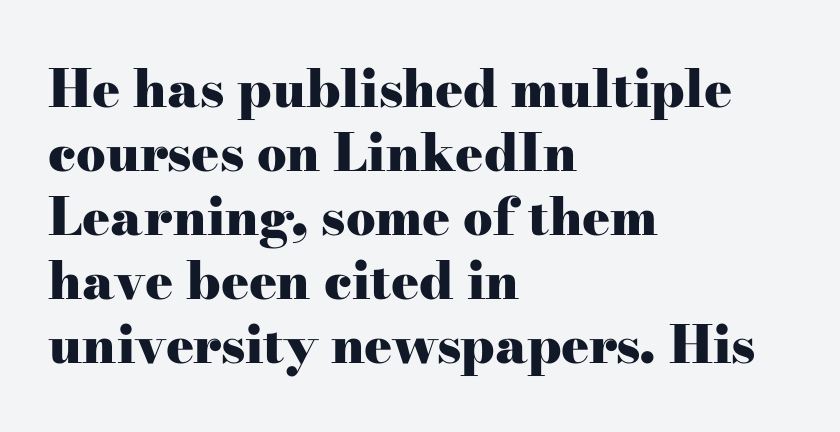
The image shows 52 px heavy, wide serif type, upright; set left-aligned, line spacing 1.23x, normal letter spacing, not underlined; high stroke contrast and a small x-height.
